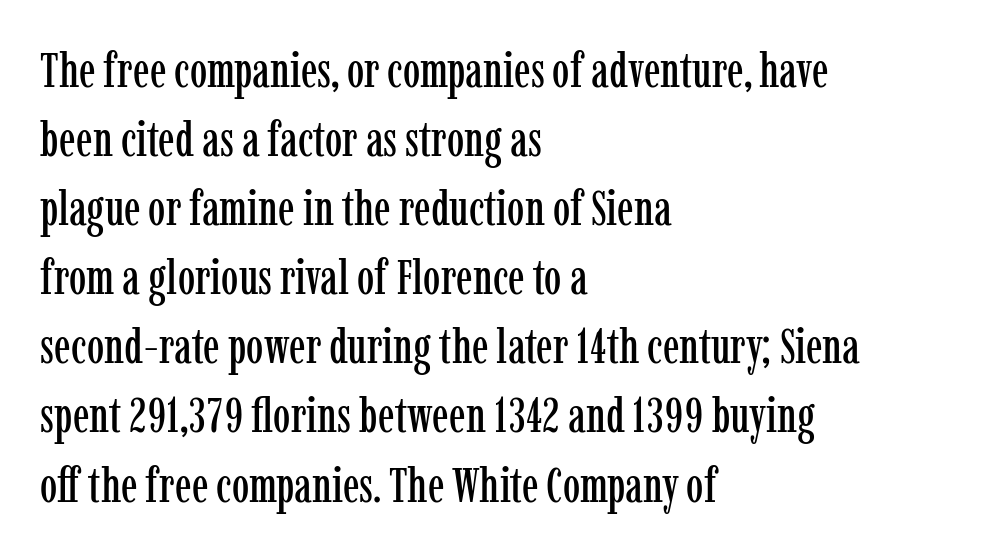
Q: Is the text italic (slanted)? A: No, it is upright.
Q: Is the typeface a serif or a sans-serif typeface? A: Serif.
Q: Is the text underlined? A: No.
Q: How is the paragraph aligned? A: Left-aligned.
Q: Is the spacing between letters normal or unusually wide? A: Normal.
Q: Is the spacing between lines tight, normal or loose? A: Normal.
Q: Width (condensed, normal, or wide)? A: Condensed.
Q: Stroke contrast? A: Low.
Q: x-height? A: Medium.
Q: Monospaced? A: No.
